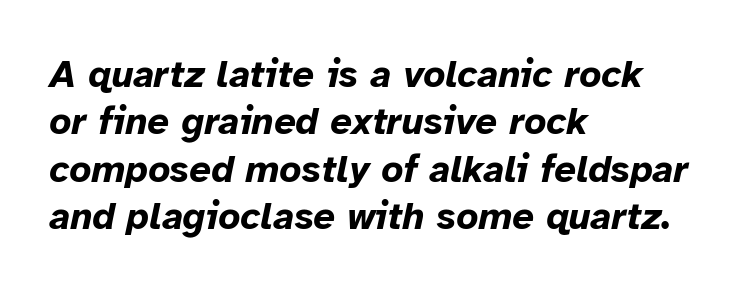
Q: Is the text bold? A: Yes.
Q: Is the text italic (slanted)? A: Yes, it leans right by about 12 degrees.
Q: Is the text underlined? A: No.
Q: How is the paragraph aligned? A: Left-aligned.
Q: Is the spacing between letters normal or unusually wide? A: Normal.
Q: Is the spacing between lines tight, normal or loose? A: Normal.
Q: Width (condensed, normal, or wide)? A: Normal.
Q: Stroke contrast? A: Low.
Q: x-height? A: Medium.
Q: Monospaced? A: No.
